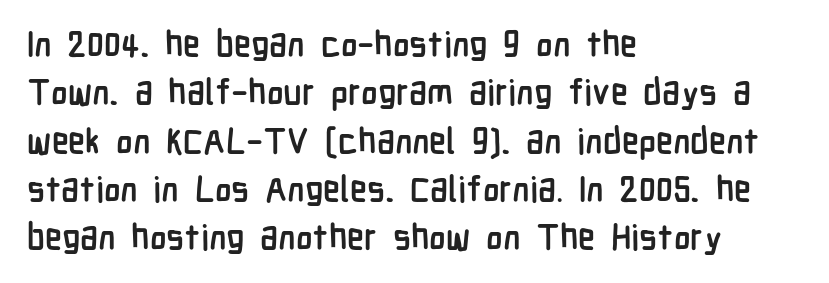
Letterform terminals end flat and unadorned throughout the passage. Posture: upright roman. Heavy-handed strokes throughout: this text is bold. In terms of leading, this rendering sits right in the middle. A typesetter would call this proportional, since set widths differ per character.
